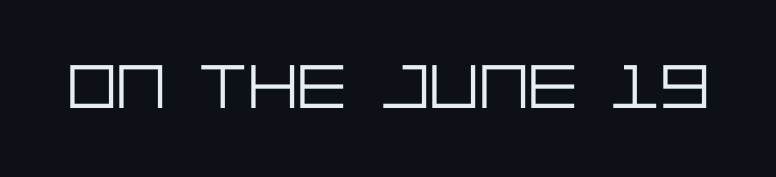
{"serif": "no", "italic": "no", "bold": "no", "weight": "light", "width": "normal", "stroke_contrast": "low", "x_height": "large", "underline": "no", "letter_spacing": "normal", "letter_spacing_em": 0.0, "glyph_px": 66}
